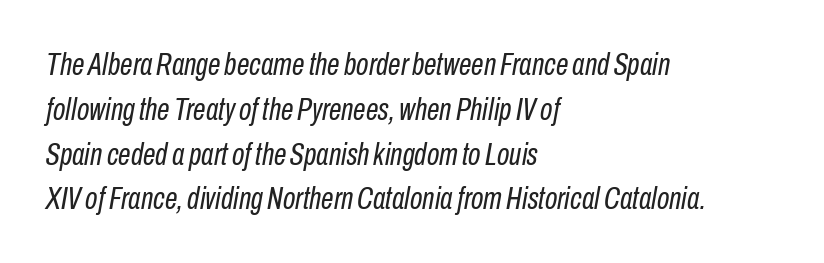
Q: Is the text bold? A: No.
Q: Is the text italic (slanted)? A: Yes, it leans right by about 10 degrees.
Q: Is the text underlined? A: No.
Q: How is the paragraph aligned? A: Left-aligned.
Q: Is the spacing between letters normal or unusually wide? A: Normal.
Q: Is the spacing between lines tight, normal or loose? A: Normal.
Q: Width (condensed, normal, or wide)? A: Condensed.
Q: Stroke contrast? A: Low.
Q: x-height? A: Medium.
Q: Monospaced? A: No.
